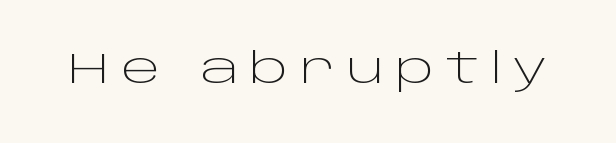
The image shows 42 px light, wide sans-serif type, upright; set unusually wide letter spacing (+0.26 em), not underlined; low stroke contrast and a large x-height.
